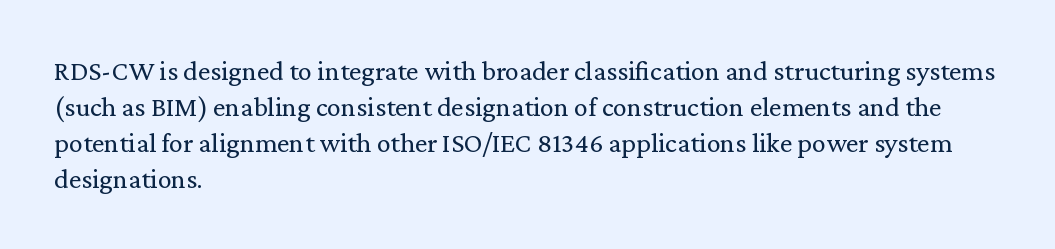
{"serif": "yes", "italic": "no", "bold": "no", "weight": "regular", "width": "normal", "stroke_contrast": "medium", "x_height": "medium", "monospaced": "no", "underline": "no", "align": "left", "line_spacing": "normal", "line_spacing_ratio": 1.28, "letter_spacing": "normal", "letter_spacing_em": 0.0, "glyph_px": 28}
